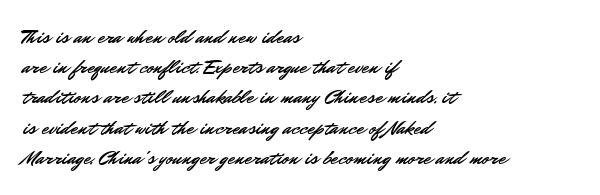
Q: Is the text italic (slanted)? A: Yes.
Q: Is the text underlined? A: No.
Q: How is the paragraph aligned? A: Left-aligned.
Q: Is the spacing between letters normal or unusually wide? A: Normal.
Q: Is the spacing between lines tight, normal or loose? A: Normal.
